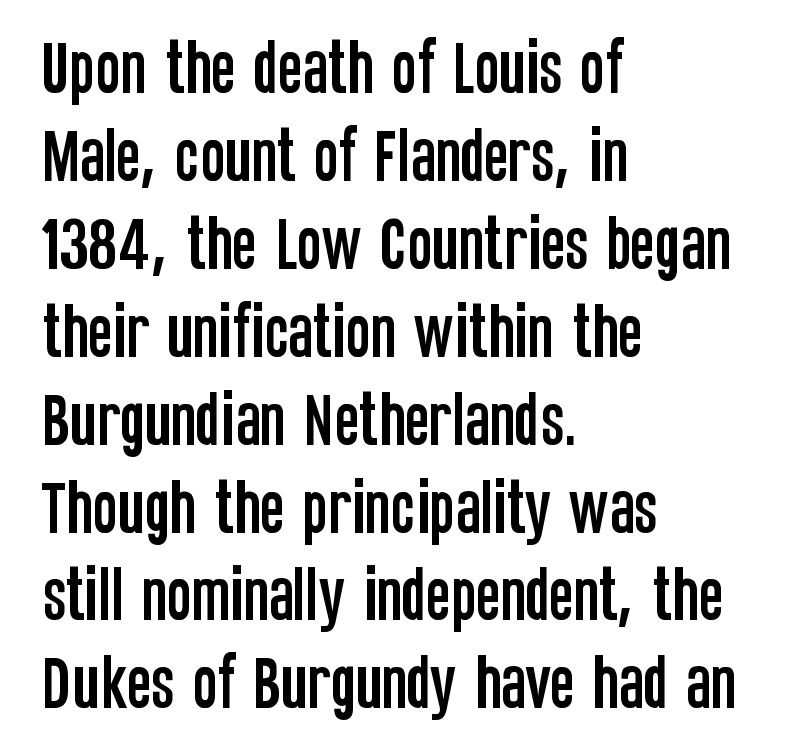
Q: Is the text italic (slanted)? A: No, it is upright.
Q: Is the typeface a serif or a sans-serif typeface? A: Sans-serif.
Q: Is the text underlined? A: No.
Q: How is the paragraph aligned? A: Left-aligned.
Q: Is the spacing between letters normal or unusually wide? A: Normal.
Q: Is the spacing between lines tight, normal or loose? A: Normal.
Q: Width (condensed, normal, or wide)? A: Condensed.
Q: Stroke contrast? A: Low.
Q: x-height? A: Large.
Q: Monospaced? A: No.
